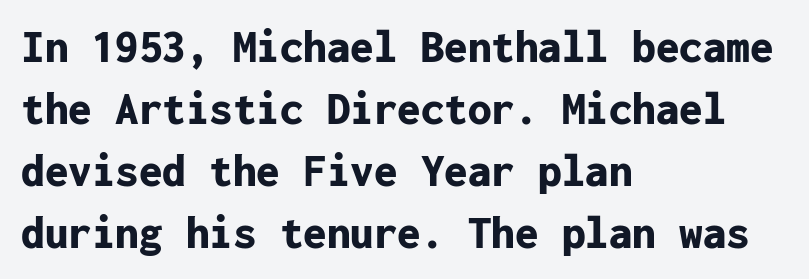
{"serif": "no", "italic": "no", "bold": "yes", "weight": "bold", "width": "normal", "stroke_contrast": "low", "x_height": "medium", "monospaced": "yes", "underline": "no", "align": "left", "line_spacing": "normal", "line_spacing_ratio": 1.32, "letter_spacing": "normal", "letter_spacing_em": 0.0, "glyph_px": 47}
